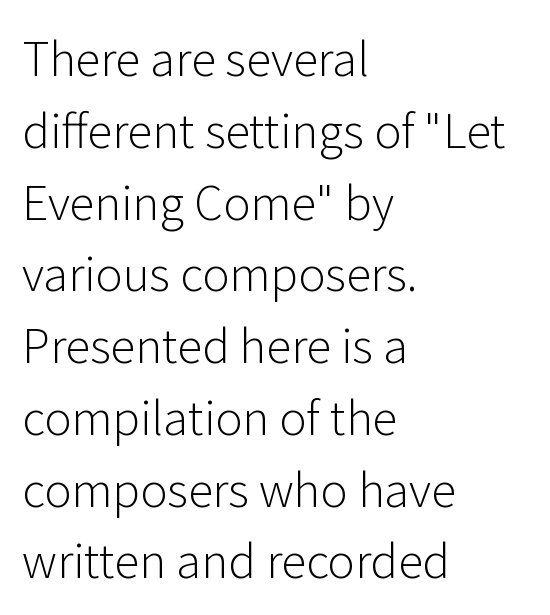
Q: Is the text bold? A: No.
Q: Is the text italic (slanted)? A: No, it is upright.
Q: Is the typeface a serif or a sans-serif typeface? A: Sans-serif.
Q: Is the text underlined? A: No.
Q: How is the paragraph aligned? A: Left-aligned.
Q: Is the spacing between letters normal or unusually wide? A: Normal.
Q: Is the spacing between lines tight, normal or loose? A: Normal.
Q: Width (condensed, normal, or wide)? A: Normal.
Q: Stroke contrast? A: Low.
Q: x-height? A: Medium.
Q: Monospaced? A: No.
